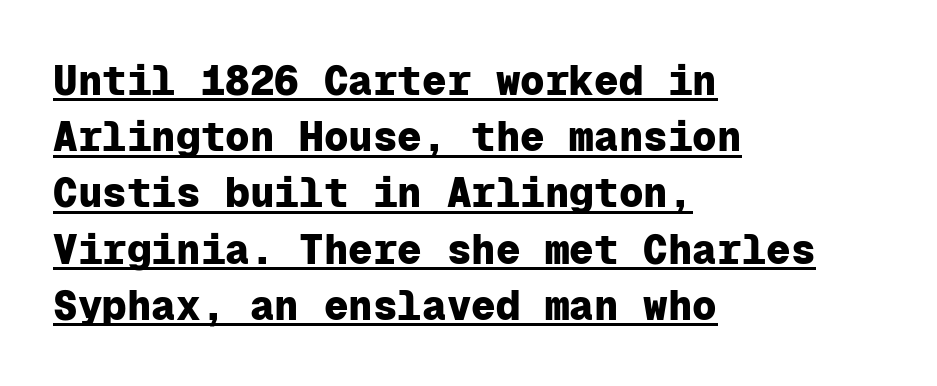
You can see a thin bar hugging the bottom of the glyphs. The passage shown is typed in a monospace face where columns stay perfectly aligned. The letters carry no serifs — their stems end cleanly without finishing strokes. A student would call this left alignment; a typographer would say flush left, rag right.
